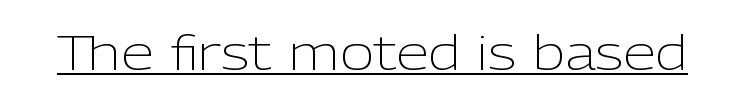
{"serif": "no", "italic": "no", "bold": "no", "weight": "light", "width": "normal", "stroke_contrast": "low", "x_height": "medium", "monospaced": "no", "underline": "yes", "letter_spacing": "normal", "letter_spacing_em": 0.0, "glyph_px": 47}
